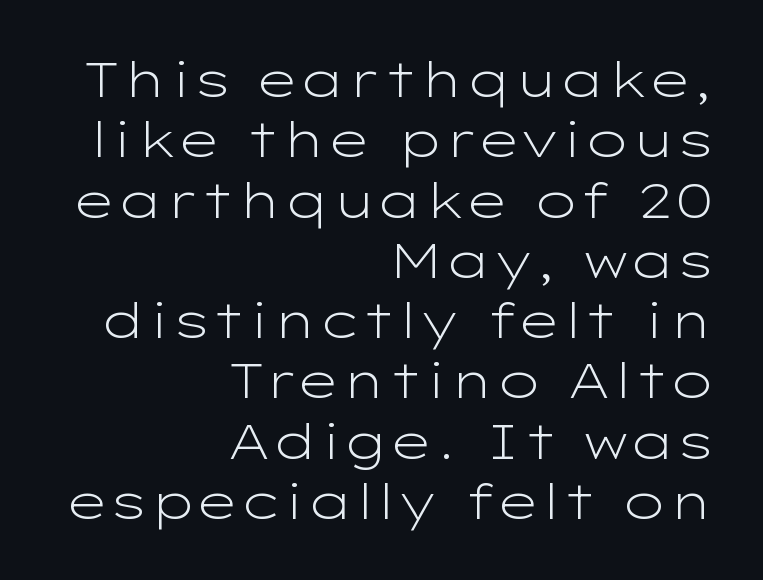
Unlike a traditional serif, this face leaves its strokes unadorned. Look at the tracking — it's just the regular setting, nothing added. Horizontal alignment here is rightward, an uncommon choice for prose. Spacing verdict: proportional, widths tailored to each character. Plain, unruled lines of type. Stroke thickness stays within the range of a standard reading face or lighter.
